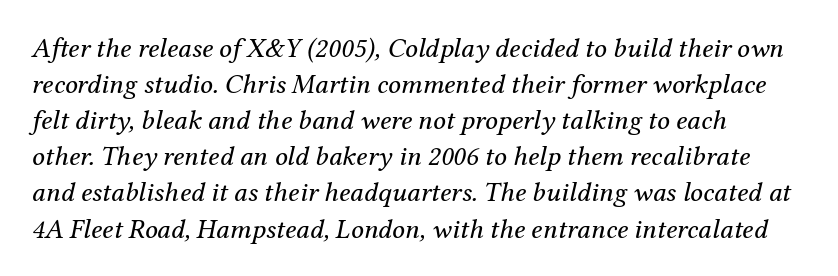
{"serif": "yes", "italic": "yes", "lean": "right", "slant_degrees": 12, "bold": "no", "weight": "regular", "width": "normal", "stroke_contrast": "medium", "x_height": "medium", "monospaced": "no", "underline": "no", "align": "left", "line_spacing": "normal", "line_spacing_ratio": 1.29, "letter_spacing": "normal", "letter_spacing_em": 0.0, "glyph_px": 28}
